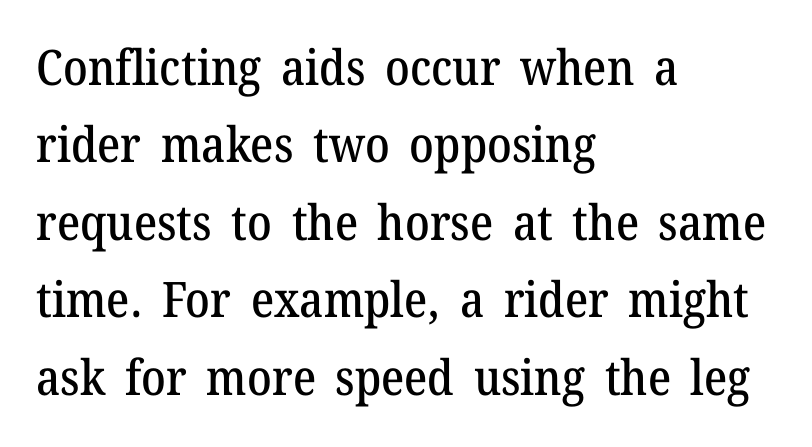
The image shows 49 px serif type, upright; set left-aligned, normal line spacing (1.58x), normal letter spacing, not underlined; medium stroke contrast and a medium x-height.
